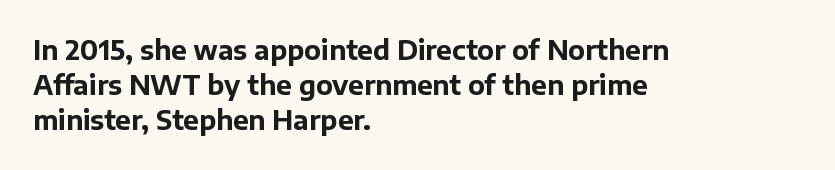
The image shows 26 px bold type, upright; set left-aligned, normal line spacing (1.35x), normal letter spacing, not underlined.
